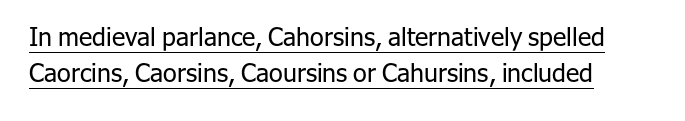
Every stem runs plumb, perpendicular to the baseline. You can see a thin bar hugging the bottom of the glyphs. The rendering keeps characters at their native spacing. A classic flush-left, rag-right setting is used for this passage.
